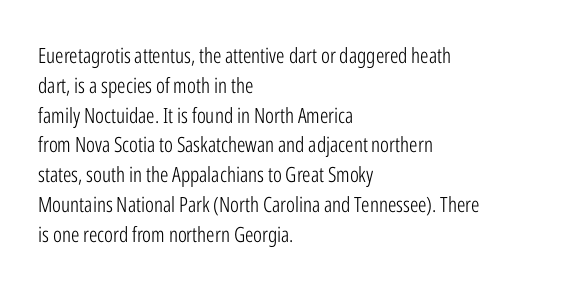
The image shows 21 px text type, upright; set left-aligned, normal line spacing (1.42x), normal letter spacing, not underlined.
